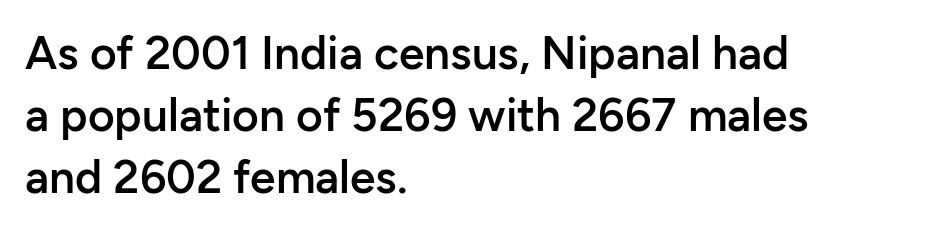
Q: Is the text bold? A: Semi-bold.
Q: Is the text italic (slanted)? A: No, it is upright.
Q: Is the typeface a serif or a sans-serif typeface? A: Sans-serif.
Q: Is the text underlined? A: No.
Q: How is the paragraph aligned? A: Left-aligned.
Q: Is the spacing between letters normal or unusually wide? A: Normal.
Q: Is the spacing between lines tight, normal or loose? A: Normal.
Q: Width (condensed, normal, or wide)? A: Normal.
Q: Stroke contrast? A: Low.
Q: x-height? A: Medium.
Q: Monospaced? A: No.
